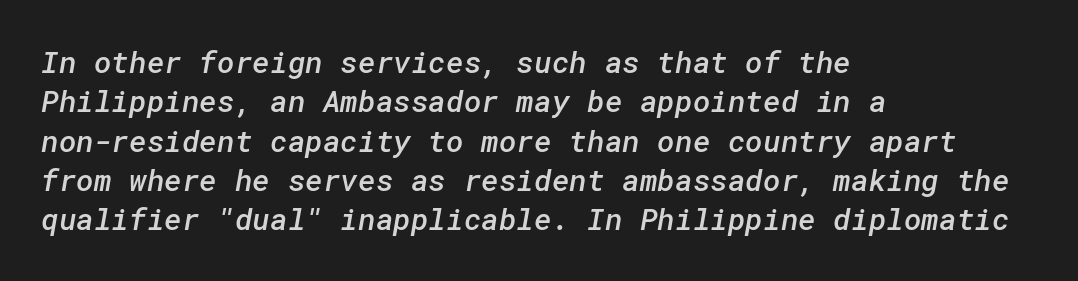
{"serif": "no", "bold": "semi", "weight": "semibold", "width": "normal", "stroke_contrast": "low", "x_height": "medium", "underline": "no", "align": "left", "line_spacing": "normal", "line_spacing_ratio": 1.31, "letter_spacing": "normal", "letter_spacing_em": 0.0, "glyph_px": 30}
